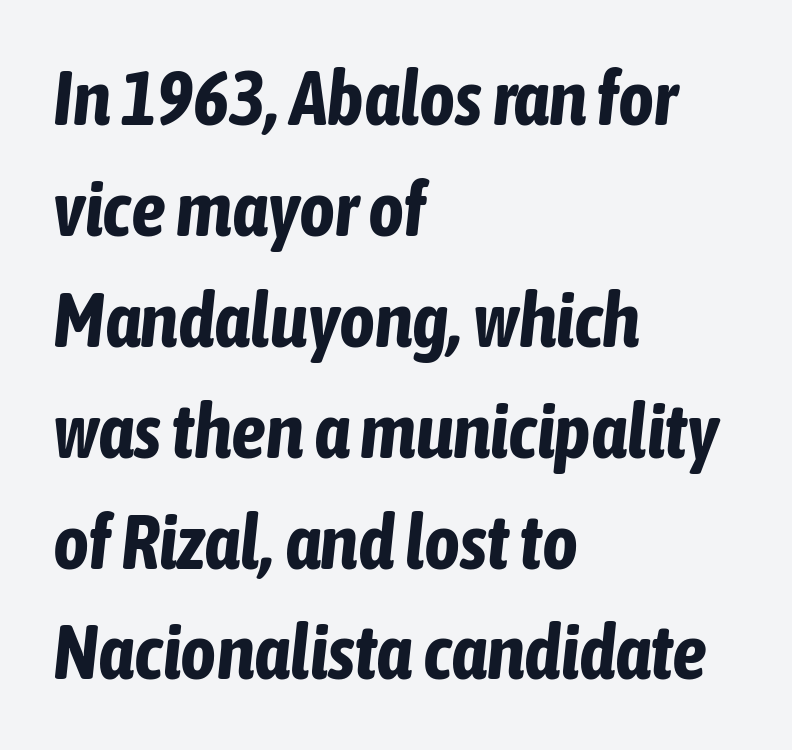
{"italic": "yes", "lean": "right", "slant_degrees": 6, "bold": "yes", "weight": "bold", "width": "condensed", "stroke_contrast": "low", "x_height": "medium", "monospaced": "no", "underline": "no", "align": "left", "line_spacing": "normal", "line_spacing_ratio": 1.44, "letter_spacing": "normal", "letter_spacing_em": 0.0, "glyph_px": 77}
